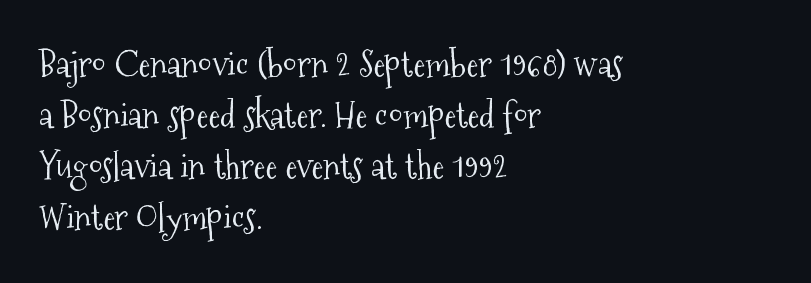
The image shows 36 px light, condensed serif type, upright; set left-aligned, normal line spacing (1.42x), normal letter spacing, not underlined; medium stroke contrast and a medium x-height.
